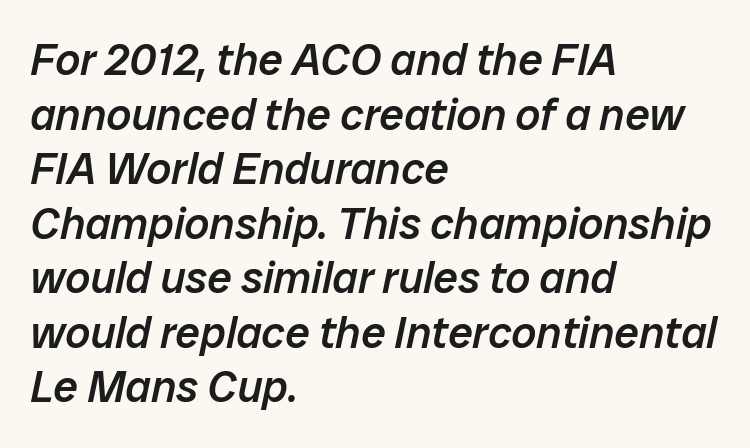
{"italic": "yes", "lean": "right", "slant_degrees": 12, "bold": "semi", "weight": "semibold", "width": "normal", "stroke_contrast": "low", "x_height": "medium", "monospaced": "no", "underline": "no", "align": "left", "line_spacing_ratio": 1.24, "letter_spacing": "normal", "letter_spacing_em": 0.0, "glyph_px": 44}
